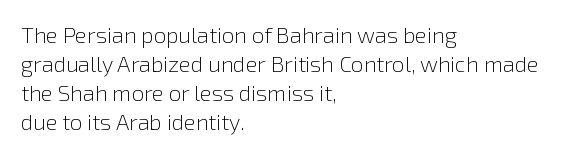
Tall strokes in this sample are plumb rather than angled. The passage shown has conventional tracking throughout. Every row of glyphs begins at an identical x-position on the left. A normal amount of white space separates one row of letters from the next. Type without underlining.
